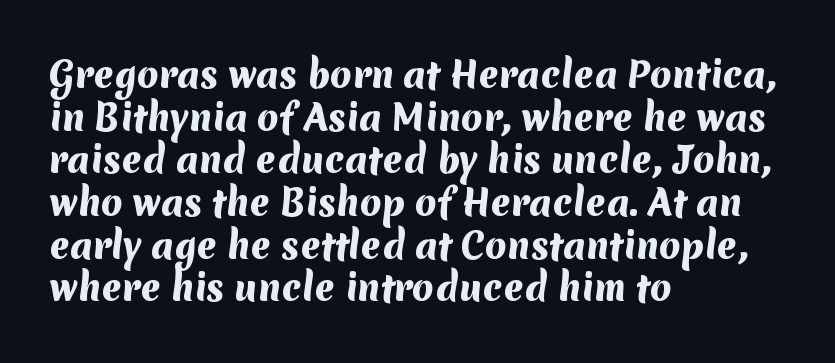
Q: Is the text bold? A: Yes.
Q: Is the typeface a serif or a sans-serif typeface? A: Sans-serif.
Q: Is the text underlined? A: No.
Q: How is the paragraph aligned? A: Left-aligned.
Q: Is the spacing between letters normal or unusually wide? A: Normal.
Q: Width (condensed, normal, or wide)? A: Normal.
Q: Stroke contrast? A: Medium.
Q: x-height? A: Medium.
Q: Monospaced? A: No.
